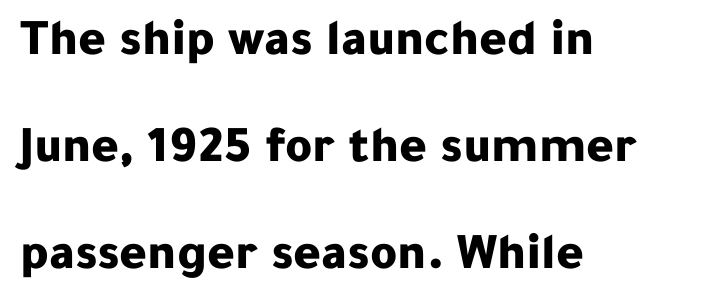
The image shows 52 px bold sans-serif type, upright; set left-aligned, loose line spacing (2.06x), normal letter spacing, not underlined; low stroke contrast and a medium x-height.
